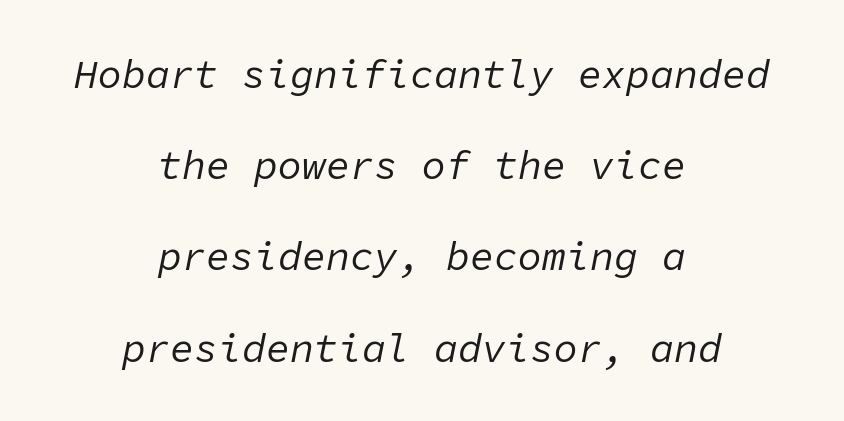
Q: Is the text bold? A: No.
Q: Is the text italic (slanted)? A: Yes, it leans right by about 11 degrees.
Q: Is the text underlined? A: No.
Q: How is the paragraph aligned? A: Centered.
Q: Is the spacing between letters normal or unusually wide? A: Normal.
Q: Is the spacing between lines tight, normal or loose? A: Loose.
Q: Width (condensed, normal, or wide)? A: Normal.
Q: Stroke contrast? A: Low.
Q: x-height? A: Medium.
Q: Monospaced? A: Yes.
